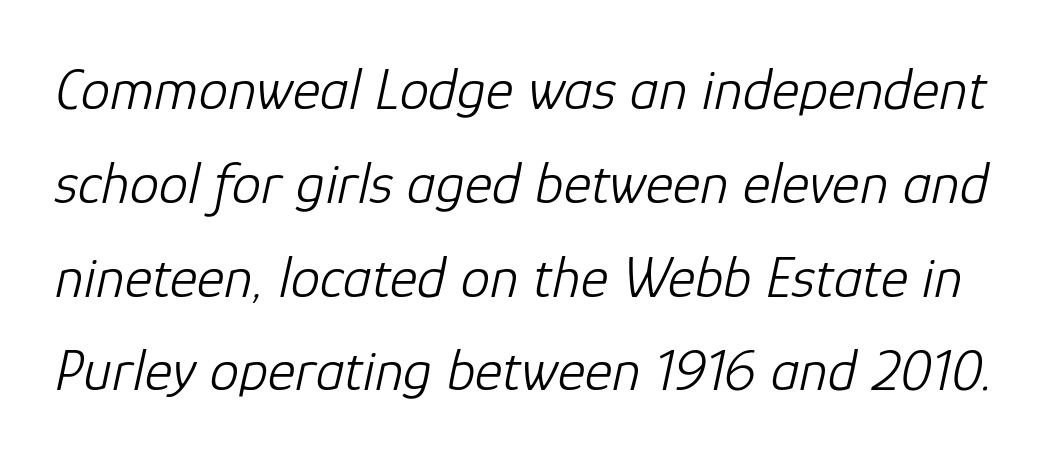
The image shows 59 px light type, italic (leaning right); set normal line spacing (1.59x), normal letter spacing, not underlined; low stroke contrast and a medium x-height.
